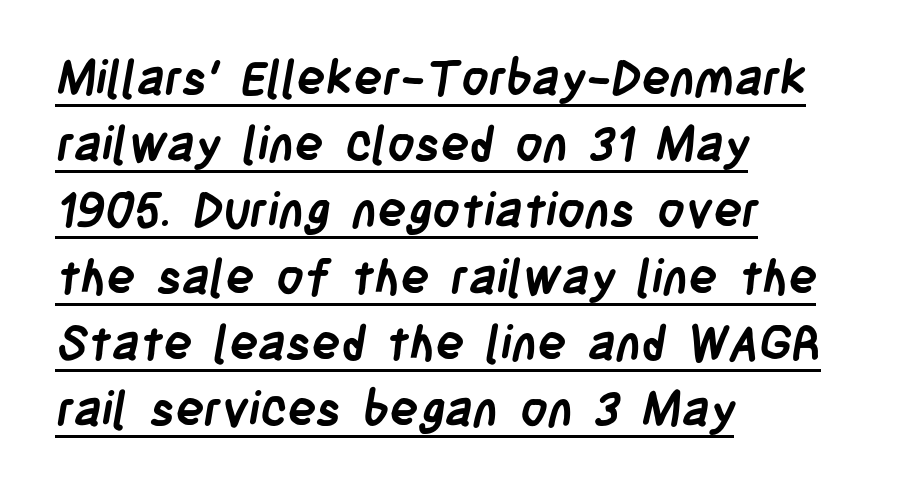
The image shows 48 px semibold, condensed sans-serif type; set left-aligned, normal line spacing (1.38x), normal letter spacing, underlined; low stroke contrast and a large x-height.
